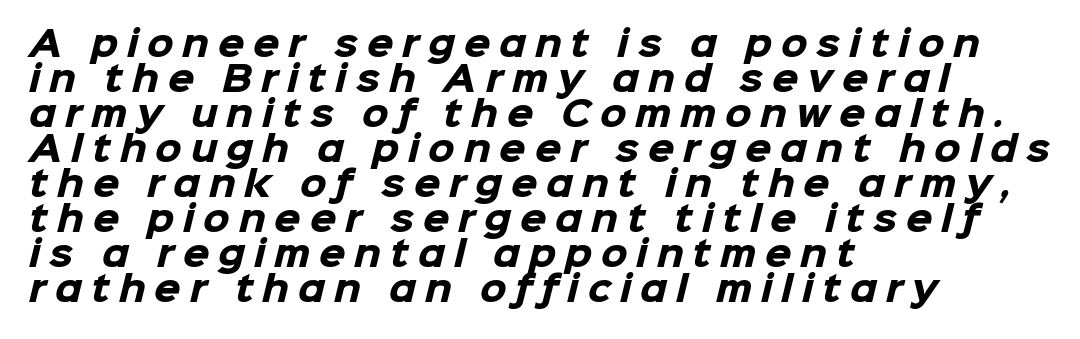
Q: Is the text bold? A: Yes.
Q: Is the typeface a serif or a sans-serif typeface? A: Sans-serif.
Q: Is the text underlined? A: No.
Q: How is the paragraph aligned? A: Left-aligned.
Q: Is the spacing between letters normal or unusually wide? A: Unusually wide.
Q: Is the spacing between lines tight, normal or loose? A: Tight.
Q: Width (condensed, normal, or wide)? A: Normal.
Q: Stroke contrast? A: Low.
Q: x-height? A: Medium.
Q: Monospaced? A: No.
